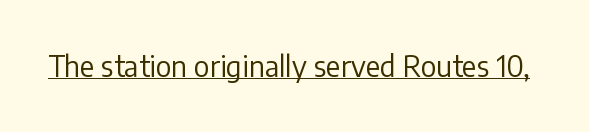
Q: Is the text bold? A: No.
Q: Is the text italic (slanted)? A: No, it is upright.
Q: Is the typeface a serif or a sans-serif typeface? A: Sans-serif.
Q: Is the text underlined? A: Yes.
Q: Is the spacing between letters normal or unusually wide? A: Normal.
Q: Width (condensed, normal, or wide)? A: Normal.
Q: Stroke contrast? A: Low.
Q: x-height? A: Medium.
Q: Monospaced? A: No.
